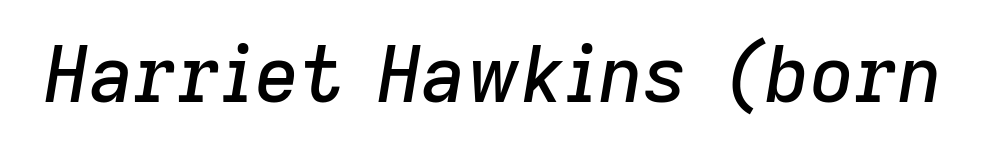
The glyphs are unaccompanied by any horizontal stroke below them. Spacing verdict: proportional, widths tailored to each character. The specimen reads as italic at a glance. How are the letters spaced? Ordinarily, with no added tracking.
